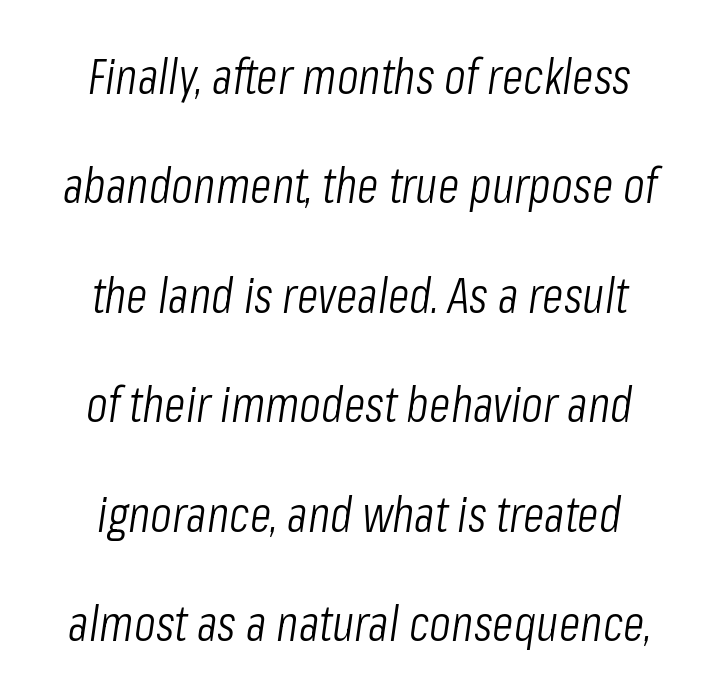
{"italic": "yes", "lean": "right", "slant_degrees": 8, "bold": "no", "weight": "light", "width": "condensed", "stroke_contrast": "low", "x_height": "medium", "monospaced": "no", "underline": "no", "align": "center", "line_spacing": "loose", "line_spacing_ratio": 2.19, "letter_spacing": "normal", "letter_spacing_em": 0.0, "glyph_px": 50}
